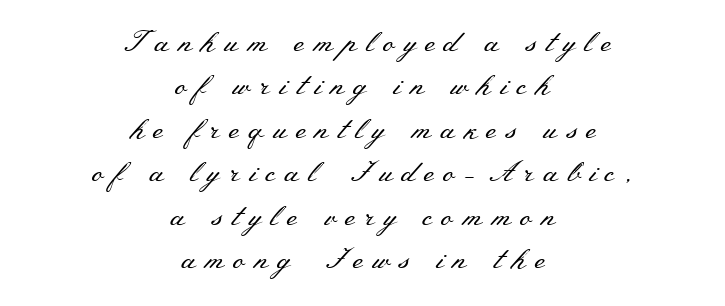
{"serif": "yes", "bold": "no", "weight": "regular", "width": "wide", "stroke_contrast": "medium", "x_height": "small", "monospaced": "no", "underline": "no", "align": "center", "line_spacing": "normal", "line_spacing_ratio": 1.5, "letter_spacing": "wide", "letter_spacing_em": 0.31, "glyph_px": 29}
